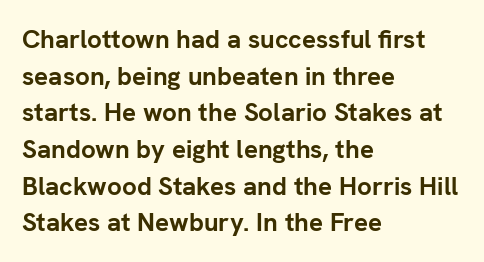
Q: Is the text bold? A: Yes.
Q: Is the text italic (slanted)? A: No, it is upright.
Q: Is the text underlined? A: No.
Q: How is the paragraph aligned? A: Left-aligned.
Q: Is the spacing between letters normal or unusually wide? A: Normal.
Q: Is the spacing between lines tight, normal or loose? A: Normal.
